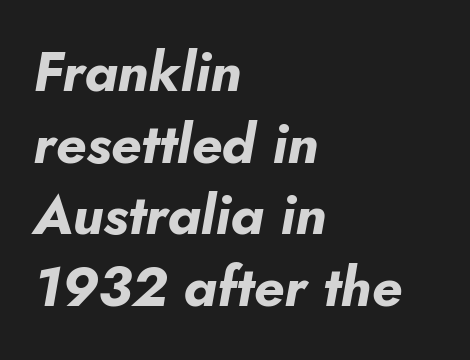
Q: Is the text bold? A: Yes.
Q: Is the text italic (slanted)? A: Yes, it leans right by about 10 degrees.
Q: Is the text underlined? A: No.
Q: How is the paragraph aligned? A: Left-aligned.
Q: Is the spacing between letters normal or unusually wide? A: Normal.
Q: Is the spacing between lines tight, normal or loose? A: Normal.
Q: Width (condensed, normal, or wide)? A: Normal.
Q: Stroke contrast? A: Low.
Q: x-height? A: Small.
Q: Monospaced? A: No.
